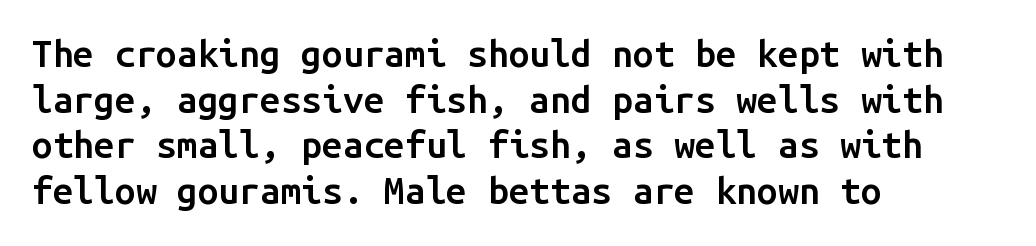
Q: Is the text bold? A: Semi-bold.
Q: Is the text italic (slanted)? A: No, it is upright.
Q: Is the typeface a serif or a sans-serif typeface? A: Sans-serif.
Q: Is the text underlined? A: No.
Q: How is the paragraph aligned? A: Left-aligned.
Q: Is the spacing between letters normal or unusually wide? A: Normal.
Q: Width (condensed, normal, or wide)? A: Normal.
Q: Stroke contrast? A: Low.
Q: x-height? A: Medium.
Q: Monospaced? A: Yes.
